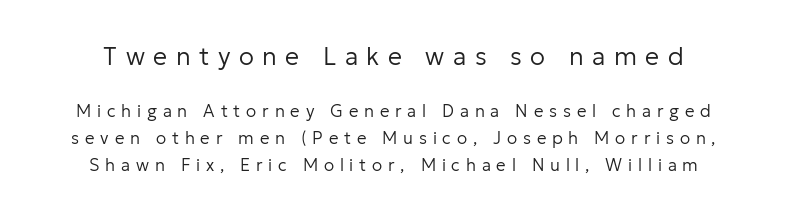
The image shows 25 px text type, upright; set normal line spacing (1.6x), unusually wide letter spacing (+0.34 em), not underlined; the first (top) block is 1.47x larger.
